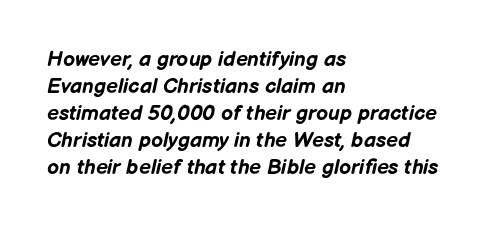
{"italic": "yes", "lean": "right", "slant_degrees": 12, "bold": "yes", "underline": "no", "align": "left", "line_spacing": "normal", "line_spacing_ratio": 1.29, "letter_spacing": "normal", "letter_spacing_em": 0.0, "glyph_px": 21}
